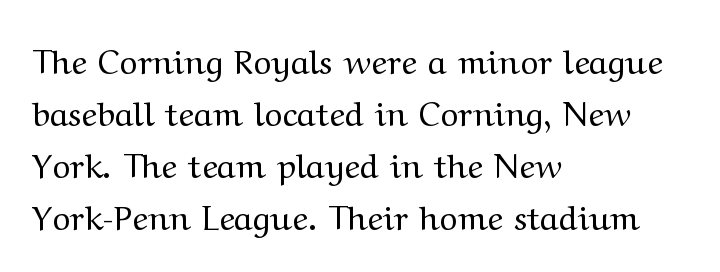
Q: Is the text bold? A: No.
Q: Is the text italic (slanted)? A: No, it is upright.
Q: Is the typeface a serif or a sans-serif typeface? A: Serif.
Q: Is the text underlined? A: No.
Q: How is the paragraph aligned? A: Left-aligned.
Q: Is the spacing between letters normal or unusually wide? A: Normal.
Q: Is the spacing between lines tight, normal or loose? A: Normal.
Q: Width (condensed, normal, or wide)? A: Wide.
Q: Stroke contrast? A: Medium.
Q: x-height? A: Medium.
Q: Monospaced? A: No.
